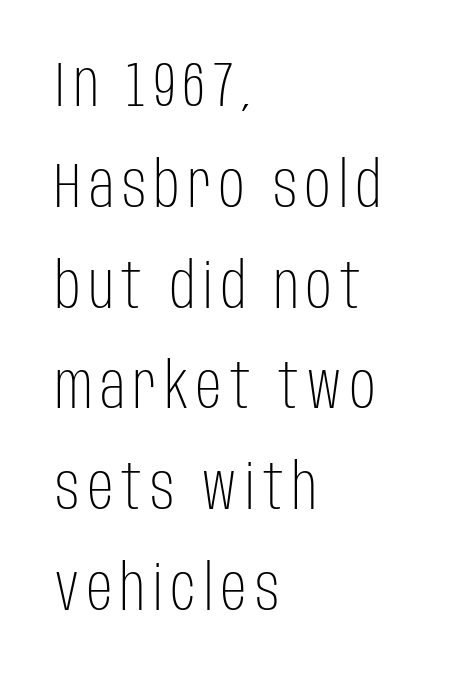
{"serif": "no", "italic": "no", "bold": "no", "weight": "light", "width": "condensed", "stroke_contrast": "low", "x_height": "large", "monospaced": "no", "underline": "no", "align": "left", "line_spacing": "normal", "line_spacing_ratio": 1.6, "glyph_px": 63}
